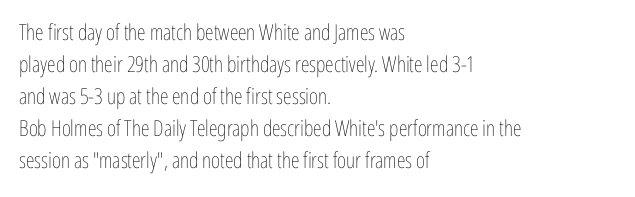
The image shows 22 px text type, upright; set left-aligned, normal line spacing (1.46x), normal letter spacing, not underlined.
